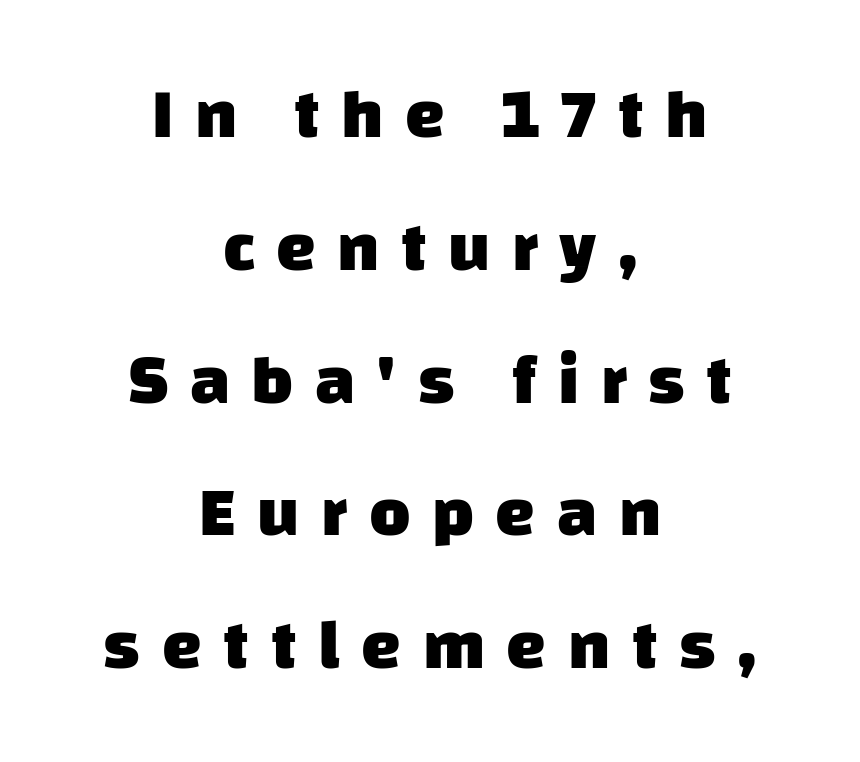
The type is letterspaced generously, with wide tracking. The passage is arranged like a title page — every line centered. A typesetter would label this face a sans. Proportional: the letters do not fall into vertical columns. Underline: absent. This is heavy type, rendered in bold.
